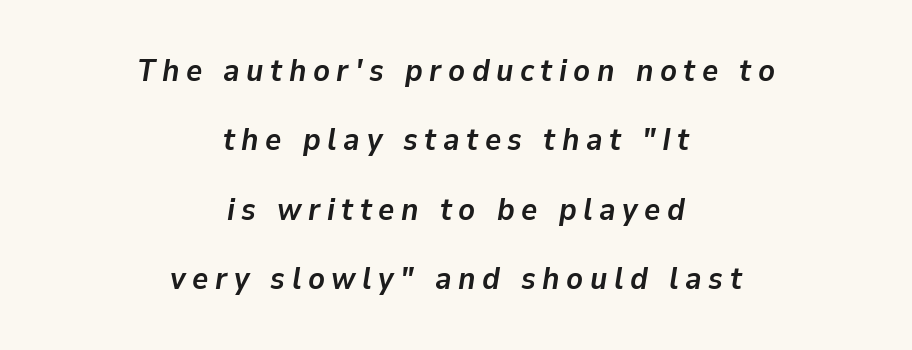
Airy leading. Tracking here is generous; glyphs stand well apart from one another. On the weight axis this lands at bold, roughly 700. Quick note: underline off.
